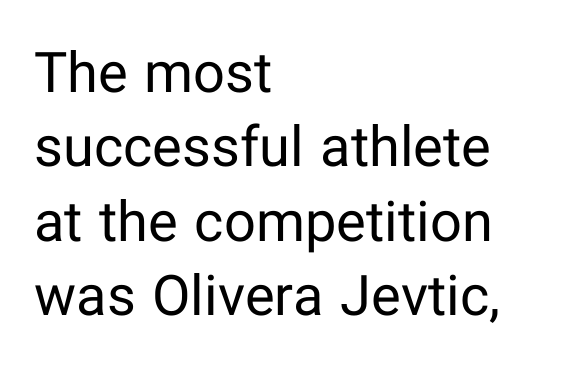
Is this a fixed-width face? No — the glyphs have proportional, varying widths. The typesetter chose a ragged-right arrangement here. The area under the type is left untouched. Is there much room between lines? A standard amount, neither cramped nor airy. It's the straight-up-and-down kind of type. Bold? No — there's no thickening of the strokes.
